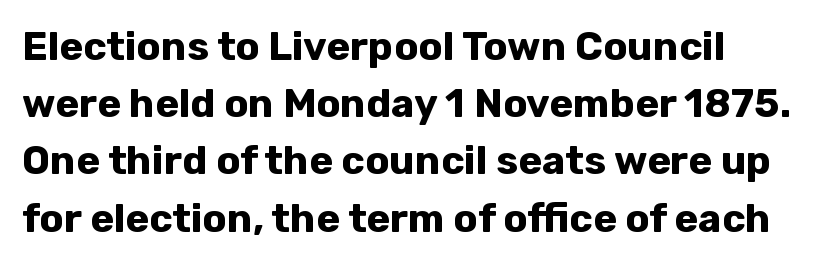
The image shows 40 px bold sans-serif type, upright; set left-aligned, normal line spacing (1.43x), normal letter spacing, not underlined; low stroke contrast and a medium x-height.
